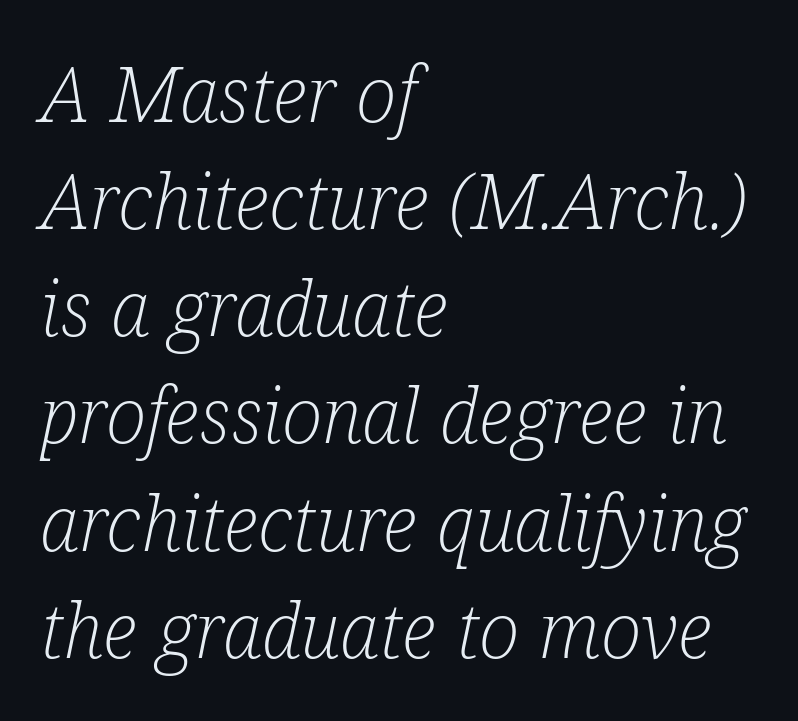
{"serif": "yes", "italic": "yes", "lean": "right", "slant_degrees": 12, "bold": "no", "weight": "light", "width": "condensed", "stroke_contrast": "low", "x_height": "medium", "monospaced": "no", "underline": "no", "align": "left", "line_spacing": "normal", "line_spacing_ratio": 1.41, "letter_spacing": "normal", "letter_spacing_em": 0.0, "glyph_px": 76}
